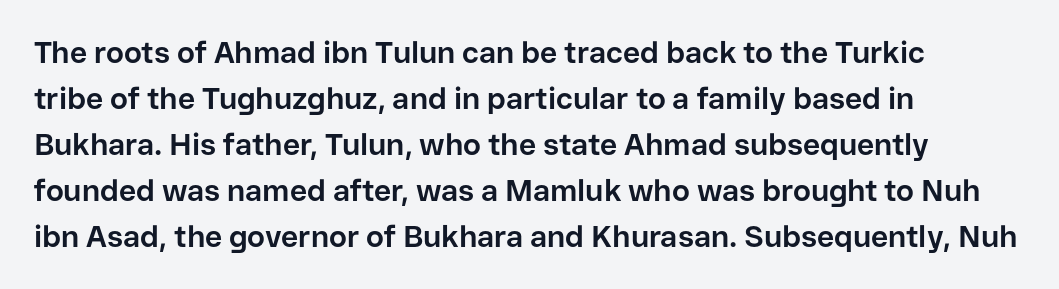
The image shows 30 px bold sans-serif type, upright; set left-aligned, normal line spacing (1.53x), normal letter spacing, not underlined; low stroke contrast and a medium x-height.
